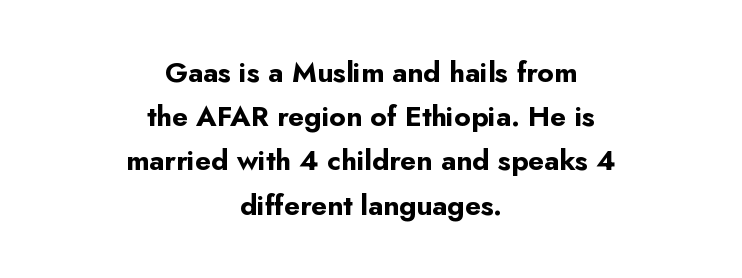
The image shows 28 px bold sans-serif type, upright; set centered, normal line spacing (1.58x), normal letter spacing, not underlined; low stroke contrast and a small x-height.
